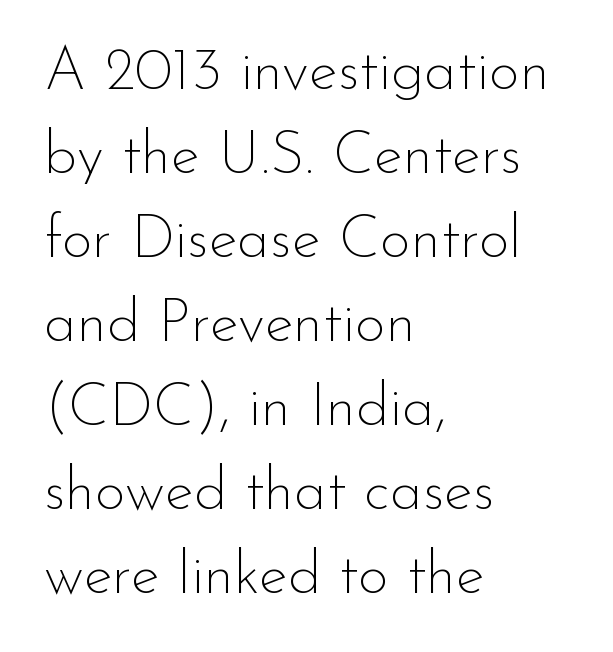
{"serif": "no", "italic": "no", "bold": "no", "weight": "thin", "width": "normal", "stroke_contrast": "low", "x_height": "small", "monospaced": "no", "underline": "no", "align": "left", "line_spacing": "normal", "line_spacing_ratio": 1.4, "letter_spacing": "normal", "letter_spacing_em": 0.0, "glyph_px": 60}
